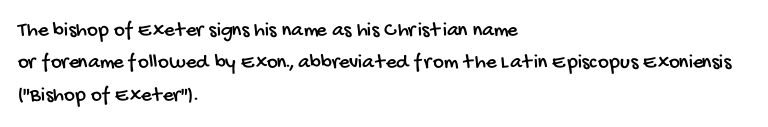
The image shows 21 px text type; set left-aligned, normal line spacing (1.54x), normal letter spacing, not underlined.
